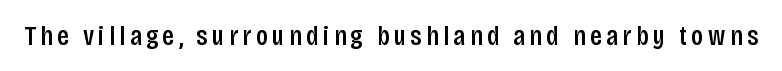
Plain, unruled lines of type. Do the characters align in a grid? No, the font is proportional. The type family on display is of the sans-serif kind. Characters remain perfectly vertical along every line.
